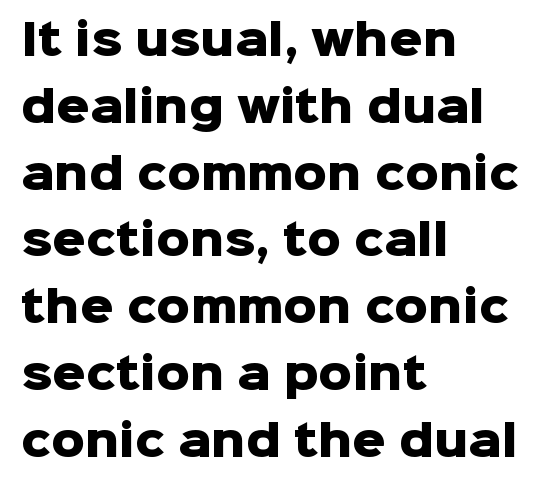
Q: Is the text bold? A: Yes.
Q: Is the text italic (slanted)? A: No, it is upright.
Q: Is the typeface a serif or a sans-serif typeface? A: Sans-serif.
Q: Is the text underlined? A: No.
Q: How is the paragraph aligned? A: Left-aligned.
Q: Is the spacing between letters normal or unusually wide? A: Normal.
Q: Is the spacing between lines tight, normal or loose? A: Normal.
Q: Width (condensed, normal, or wide)? A: Normal.
Q: Stroke contrast? A: Low.
Q: x-height? A: Medium.
Q: Monospaced? A: No.
